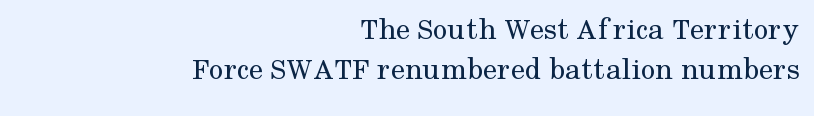
The image shows 32 px regular-weight serif type, upright; set right-aligned, line spacing 1.24x, normal letter spacing, not underlined; medium stroke contrast and a medium x-height.
